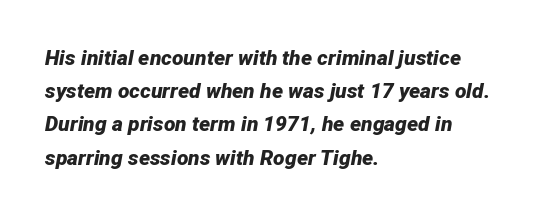
Q: Is the text bold? A: Yes.
Q: Is the text italic (slanted)? A: Yes, it leans right by about 12 degrees.
Q: Is the text underlined? A: No.
Q: How is the paragraph aligned? A: Left-aligned.
Q: Is the spacing between letters normal or unusually wide? A: Normal.
Q: Is the spacing between lines tight, normal or loose? A: Normal.
